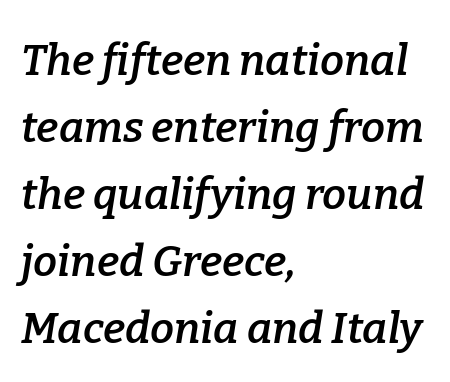
The passage shown has conventional tracking throughout. The paragraph shown leans on its left margin. Rows of type keep a routine distance in the vertical direction. In terms of weight, the rendering is demibold, just under bold. The font family rendered here belongs to the serif group. The gap between lines stays unmarked.
